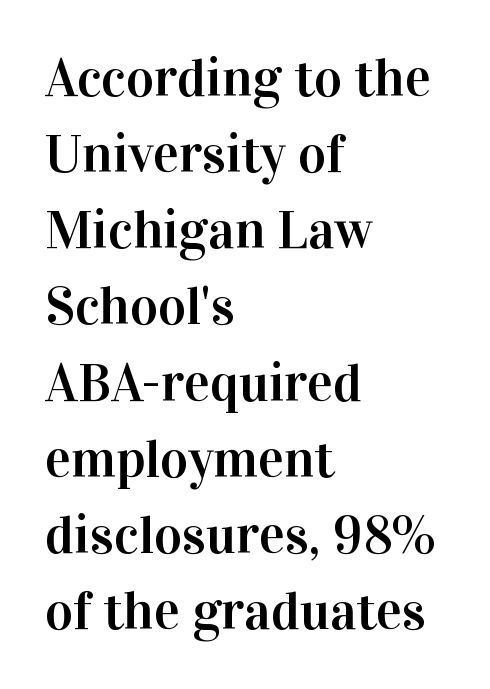
Q: Is the text italic (slanted)? A: No, it is upright.
Q: Is the typeface a serif or a sans-serif typeface? A: Serif.
Q: Is the text underlined? A: No.
Q: How is the paragraph aligned? A: Left-aligned.
Q: Is the spacing between letters normal or unusually wide? A: Normal.
Q: Is the spacing between lines tight, normal or loose? A: Normal.
Q: Width (condensed, normal, or wide)? A: Normal.
Q: Stroke contrast? A: High.
Q: x-height? A: Medium.
Q: Monospaced? A: No.
